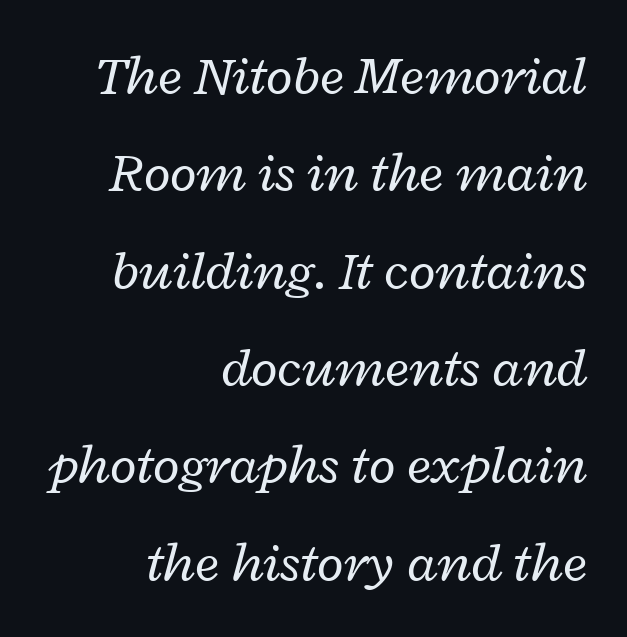
{"italic": "yes", "lean": "right", "slant_degrees": 12, "bold": "no", "weight": "regular", "width": "wide", "stroke_contrast": "low", "x_height": "medium", "monospaced": "no", "underline": "no", "align": "right", "line_spacing_ratio": 1.77, "letter_spacing": "normal", "letter_spacing_em": 0.0, "glyph_px": 55}
